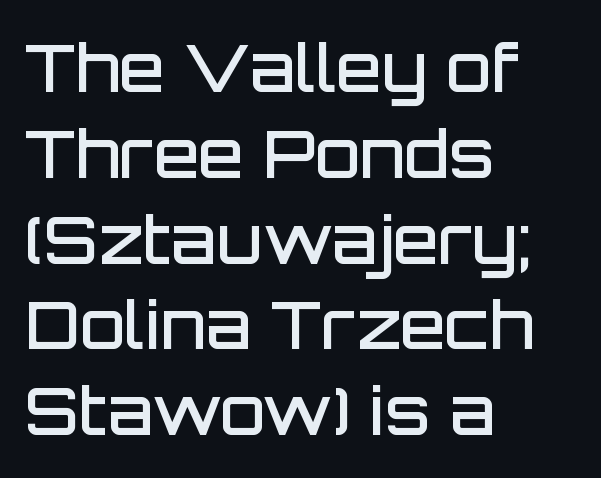
How are the letters spaced? Ordinarily, with no added tracking. Lines of text with bare space underneath. Compared with an ordinary text face, these strokes are moderately heavier — a semibold. Here the designer chose a conventional face with non-uniform glyph widths.
